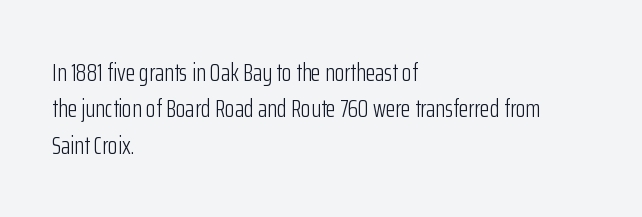
The image shows 25 px text type, upright; set left-aligned, normal line spacing (1.46x), normal letter spacing, not underlined.
